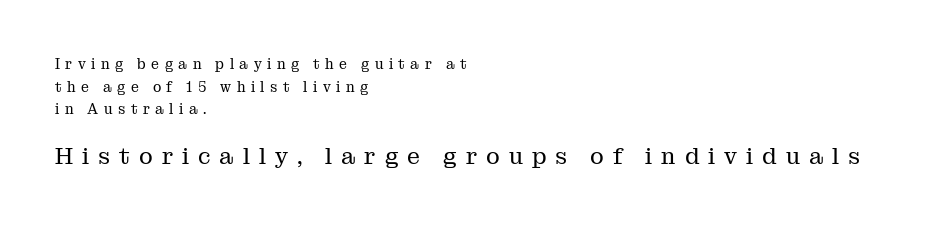
{"italic": "no", "bold": "no", "underline": "no", "align": "left", "line_spacing": "normal", "line_spacing_ratio": 1.62, "letter_spacing": "wide", "letter_spacing_em": 0.39, "larger_block": "second", "size_ratio": 1.64, "glyph_px": 23}
